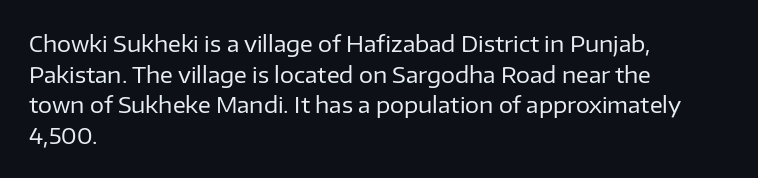
{"italic": "no", "bold": "no", "underline": "no", "align": "left", "line_spacing": "normal", "line_spacing_ratio": 1.39, "letter_spacing": "normal", "letter_spacing_em": 0.0, "glyph_px": 22}
